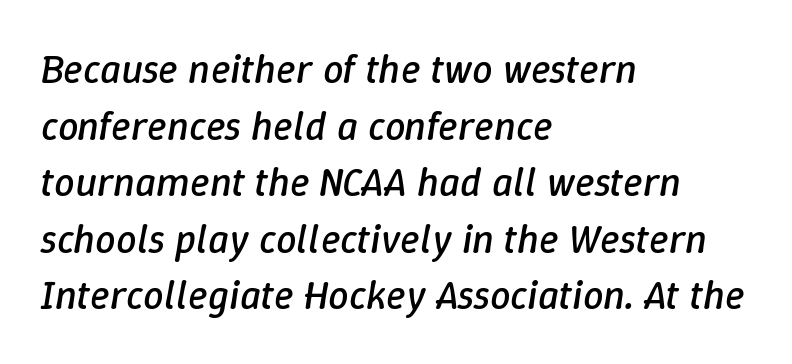
{"italic": "yes", "lean": "right", "slant_degrees": 9, "bold": "no", "weight": "regular", "width": "normal", "stroke_contrast": "low", "x_height": "medium", "monospaced": "no", "underline": "no", "align": "left", "line_spacing": "normal", "line_spacing_ratio": 1.38, "letter_spacing": "normal", "letter_spacing_em": 0.0, "glyph_px": 41}
